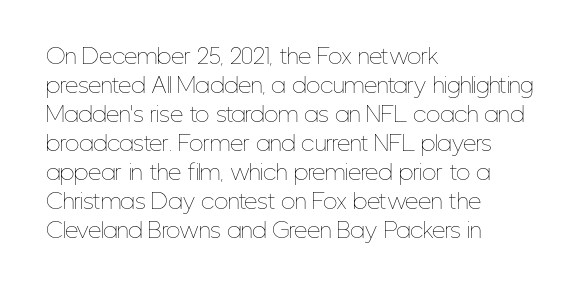
Letters rest on an invisible, unmarked baseline. Heaviness? Minimal to ordinary, like unemphasized prose. The rendering anchors every line to the left-hand side. The line-height multiplier appears to be the usual default.
